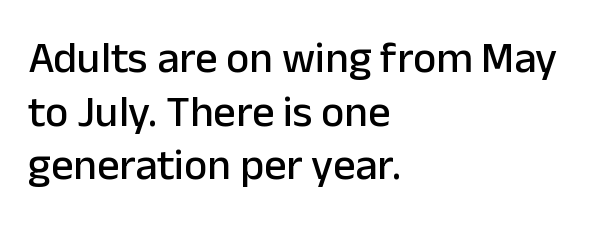
Here the glyphs are tracked normally, forming tight word shapes. The words here are not underlined. The font's upright variant was chosen for this text. Font category for this specimen: sans-serif.
